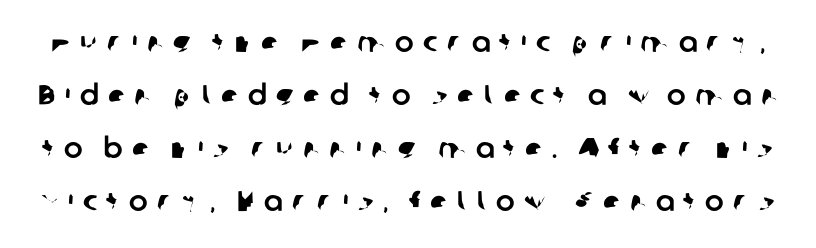
Q: Is the typeface a serif or a sans-serif typeface? A: Sans-serif.
Q: Is the text underlined? A: No.
Q: Is the spacing between letters normal or unusually wide? A: Unusually wide.
Q: Width (condensed, normal, or wide)? A: Normal.
Q: Stroke contrast? A: Low.
Q: x-height? A: Medium.
Q: Monospaced? A: No.
